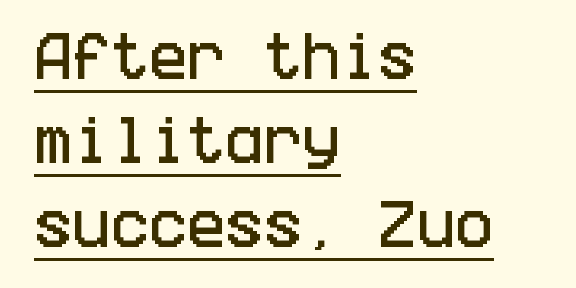
Q: Is the text italic (slanted)? A: No, it is upright.
Q: Is the typeface a serif or a sans-serif typeface? A: Sans-serif.
Q: Is the text underlined? A: Yes.
Q: How is the paragraph aligned? A: Left-aligned.
Q: Is the spacing between letters normal or unusually wide? A: Normal.
Q: Is the spacing between lines tight, normal or loose? A: Normal.
Q: Width (condensed, normal, or wide)? A: Condensed.
Q: Stroke contrast? A: Low.
Q: x-height? A: Large.
